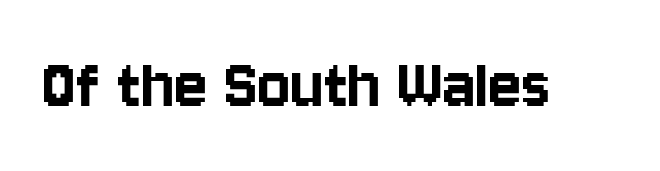
{"serif": "no", "italic": "no", "width": "condensed", "stroke_contrast": "low", "x_height": "large", "monospaced": "no", "underline": "no", "letter_spacing": "normal", "letter_spacing_em": 0.0, "glyph_px": 77}
